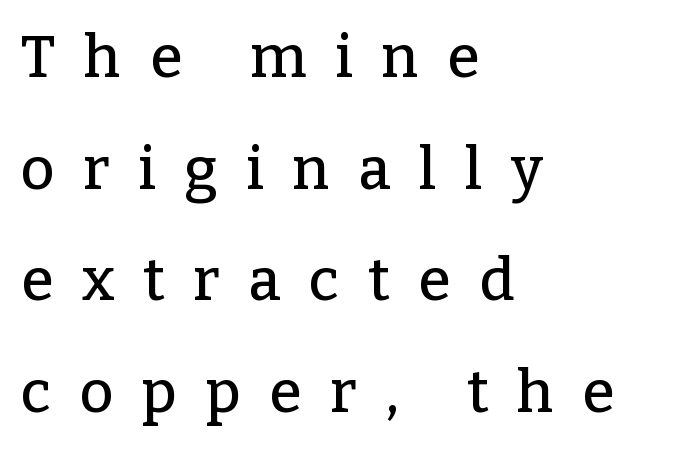
The image shows 59 px serif type, upright; set left-aligned, line spacing 1.89x, unusually wide letter spacing (+0.48 em), not underlined; low stroke contrast and a medium x-height.
